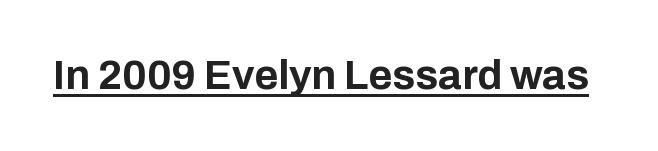
The image shows 41 px bold sans-serif type, upright; set normal letter spacing, underlined; low stroke contrast and a medium x-height.
